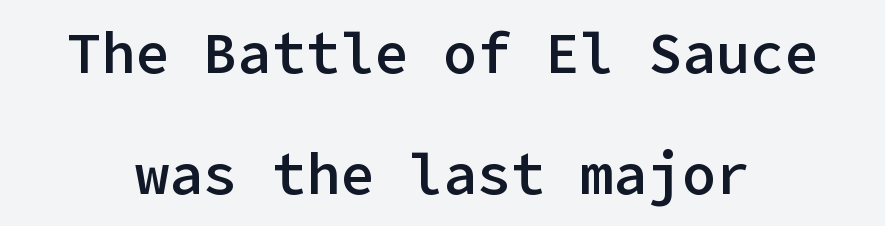
The image shows 57 px semibold sans-serif type, upright; set centered, loose line spacing (2.12x), normal letter spacing, not underlined; low stroke contrast and a medium x-height.
